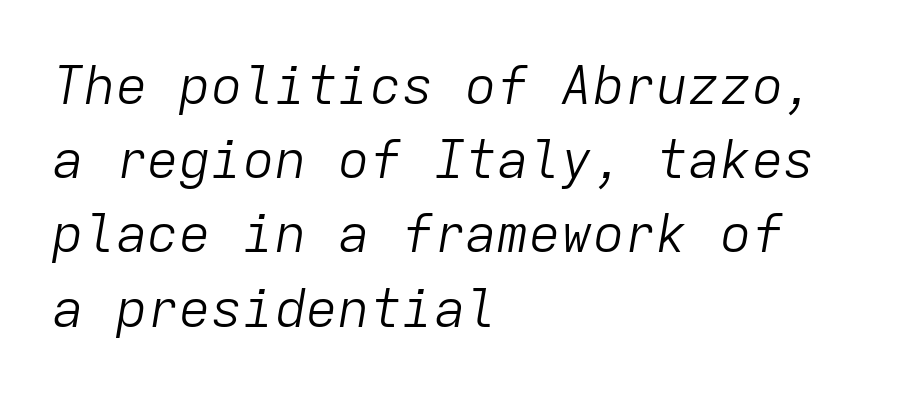
The image shows 53 px light type, italic (leaning right), monospaced; set left-aligned, normal line spacing (1.4x), normal letter spacing, not underlined; low stroke contrast and a medium x-height.
